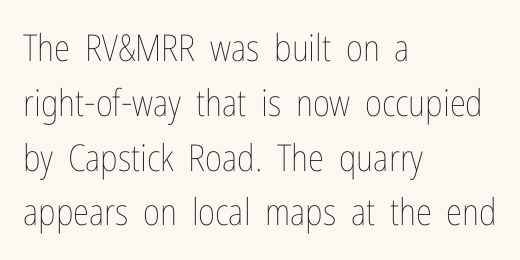
{"italic": "no", "bold": "no", "weight": "thin", "width": "condensed", "stroke_contrast": "low", "x_height": "medium", "monospaced": "no", "underline": "no", "align": "left", "line_spacing": "normal", "line_spacing_ratio": 1.48, "letter_spacing": "normal", "letter_spacing_em": 0.0, "glyph_px": 37}
